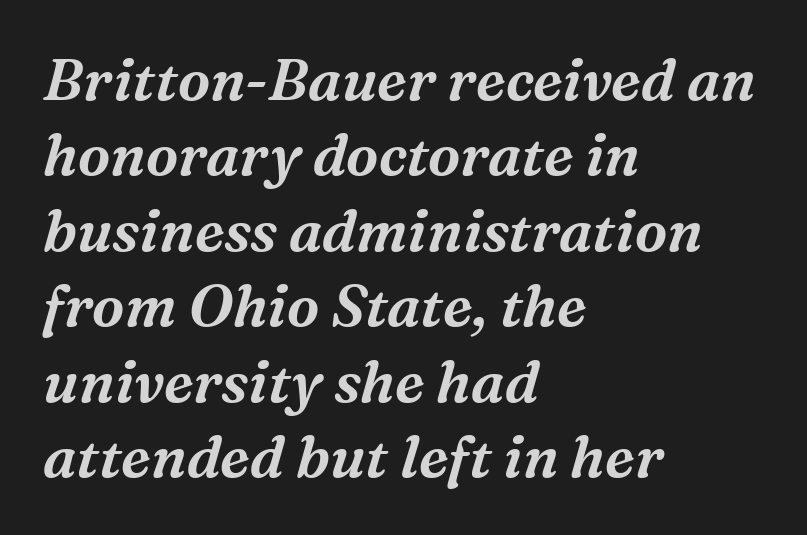
The image shows 58 px serif type, italic (leaning right); set left-aligned, normal line spacing (1.3x), normal letter spacing, not underlined; medium stroke contrast and a medium x-height.
